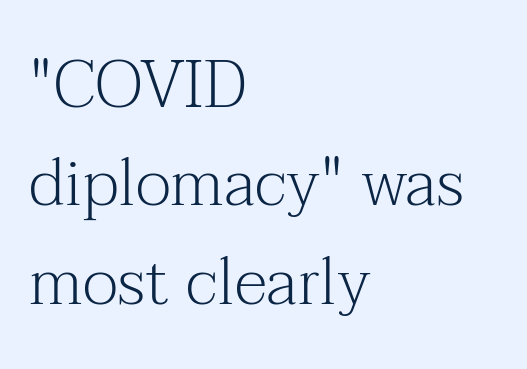
Observe the serifs anchoring each vertical stroke in this sample. The ragged edge is on the right, which tells us the setting is flush left. The typography opts for an upright posture over an oblique one. Tracking here is standard; glyphs follow each other at the usual distance. Baseline-to-baseline distance is the conventional proportion of letter height. These glyphs show unthickened strokes, regular width or finer.
